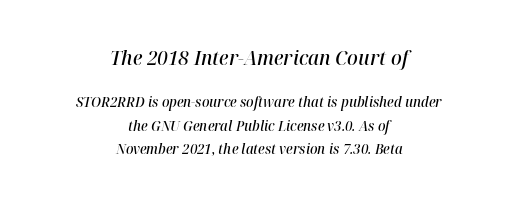
Notice how descenders clear the ascenders below comfortably — that's standard leading. A somewhat darkened texture: the type is semibold rather than bold. Letter spacing: default. This layout puts the oversized block above and the modest block below. The specimen reads as italic at a glance. The zone under the glyphs is completely vacant.
